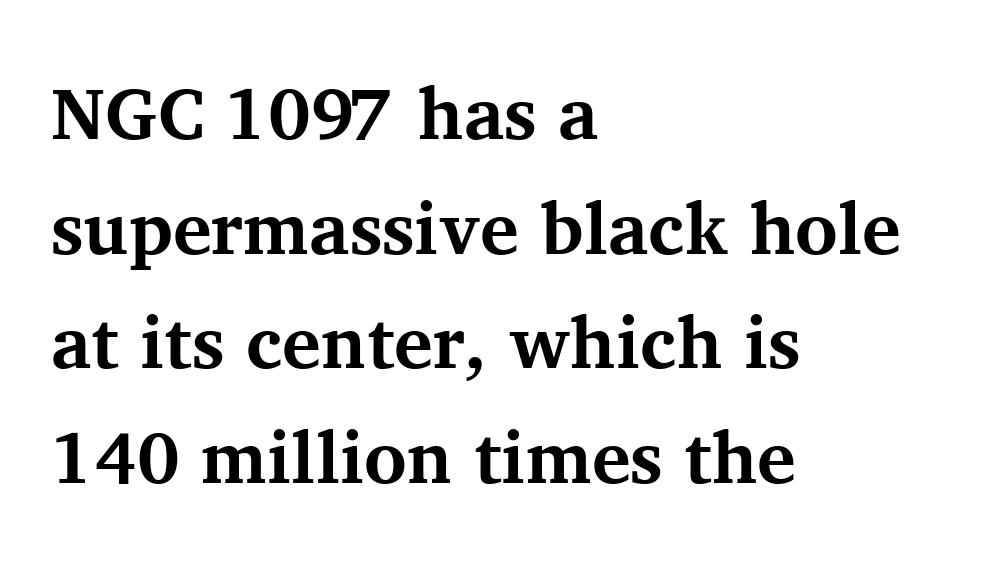
{"serif": "yes", "italic": "no", "bold": "yes", "weight": "bold", "width": "normal", "stroke_contrast": "medium", "x_height": "medium", "monospaced": "no", "underline": "no", "align": "left", "line_spacing": "normal", "line_spacing_ratio": 1.57, "letter_spacing": "normal", "letter_spacing_em": 0.0, "glyph_px": 73}
